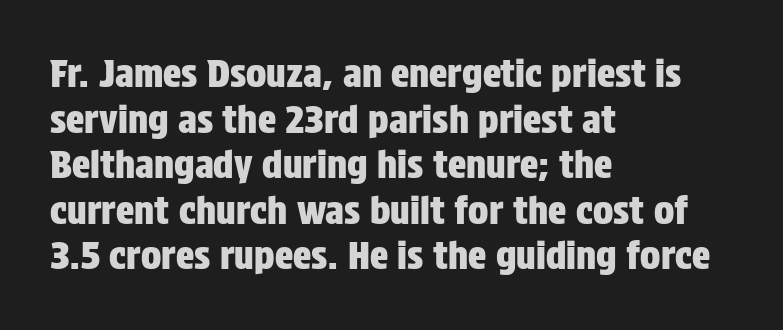
Q: Is the text italic (slanted)? A: No, it is upright.
Q: Is the typeface a serif or a sans-serif typeface? A: Sans-serif.
Q: Is the text underlined? A: No.
Q: How is the paragraph aligned? A: Left-aligned.
Q: Is the spacing between letters normal or unusually wide? A: Normal.
Q: Width (condensed, normal, or wide)? A: Condensed.
Q: Stroke contrast? A: Low.
Q: x-height? A: Large.
Q: Monospaced? A: No.
